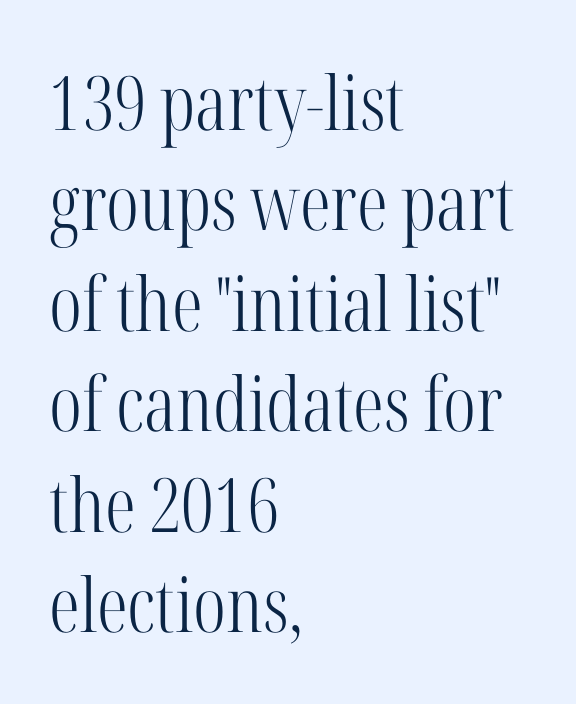
The image shows 75 px light, condensed serif type, upright; set left-aligned, normal line spacing (1.34x), normal letter spacing, not underlined; high stroke contrast and a medium x-height.
